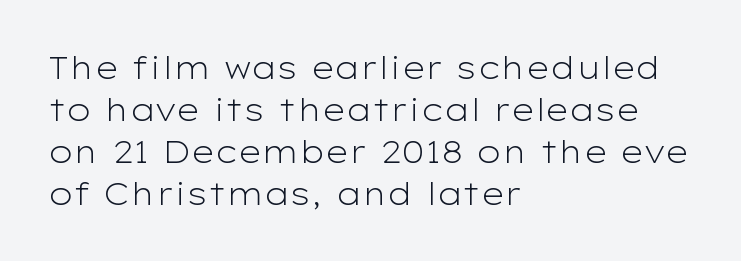
The image shows 31 px light, wide sans-serif type, upright; set left-aligned, normal line spacing (1.35x), normal letter spacing, not underlined; low stroke contrast and a medium x-height.
